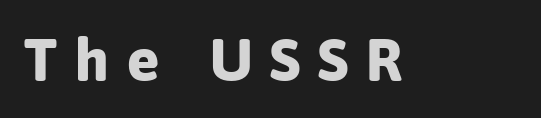
Q: Is the text bold? A: Yes.
Q: Is the text italic (slanted)? A: No, it is upright.
Q: Is the typeface a serif or a sans-serif typeface? A: Sans-serif.
Q: Is the text underlined? A: No.
Q: Is the spacing between letters normal or unusually wide? A: Unusually wide.
Q: Width (condensed, normal, or wide)? A: Normal.
Q: Stroke contrast? A: Low.
Q: x-height? A: Medium.
Q: Monospaced? A: No.
